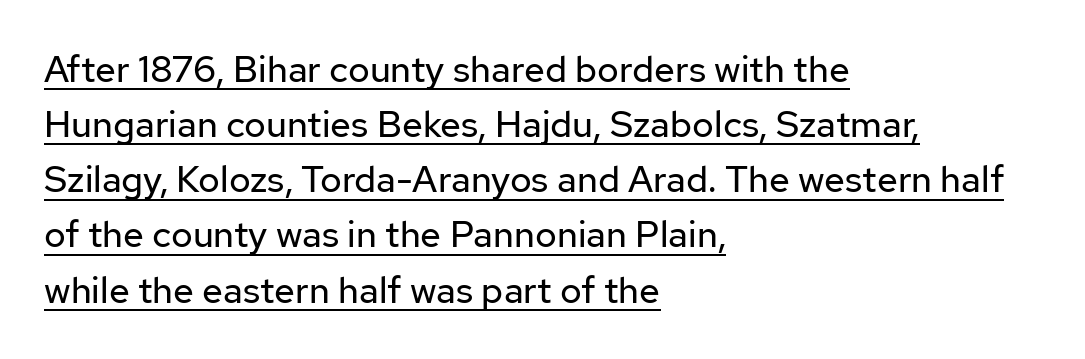
The image shows 37 px regular-weight sans-serif type, upright; set left-aligned, normal line spacing (1.49x), normal letter spacing, underlined; low stroke contrast and a medium x-height.
